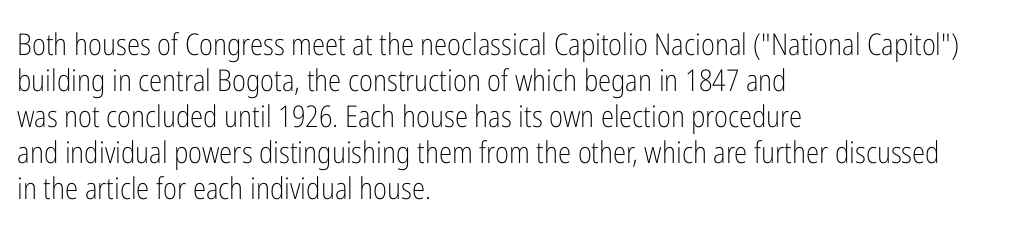
Q: Is the text bold? A: No.
Q: Is the text italic (slanted)? A: No, it is upright.
Q: Is the typeface a serif or a sans-serif typeface? A: Sans-serif.
Q: Is the text underlined? A: No.
Q: How is the paragraph aligned? A: Left-aligned.
Q: Is the spacing between letters normal or unusually wide? A: Normal.
Q: Width (condensed, normal, or wide)? A: Condensed.
Q: Stroke contrast? A: Low.
Q: x-height? A: Medium.
Q: Monospaced? A: No.
